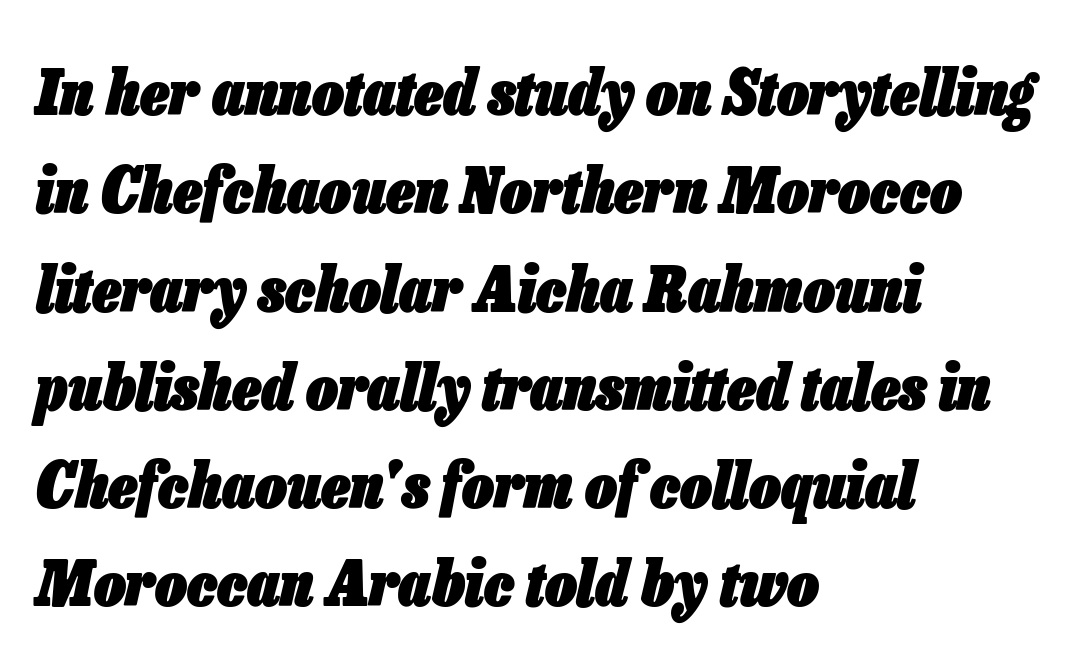
{"italic": "yes", "lean": "right", "slant_degrees": 13, "bold": "yes", "weight": "heavy", "width": "condensed", "stroke_contrast": "low", "x_height": "medium", "monospaced": "no", "underline": "no", "align": "left", "line_spacing": "normal", "line_spacing_ratio": 1.56, "letter_spacing": "normal", "letter_spacing_em": 0.0, "glyph_px": 63}
